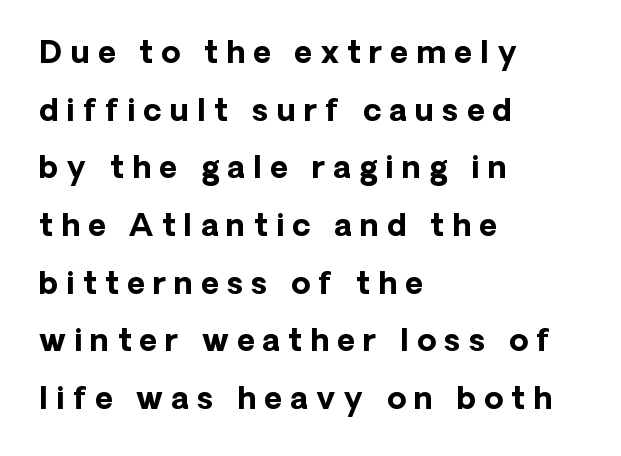
The image shows 31 px bold sans-serif type, upright; set left-aligned, line spacing 1.86x, unusually wide letter spacing (+0.26 em), not underlined; low stroke contrast and a medium x-height.
